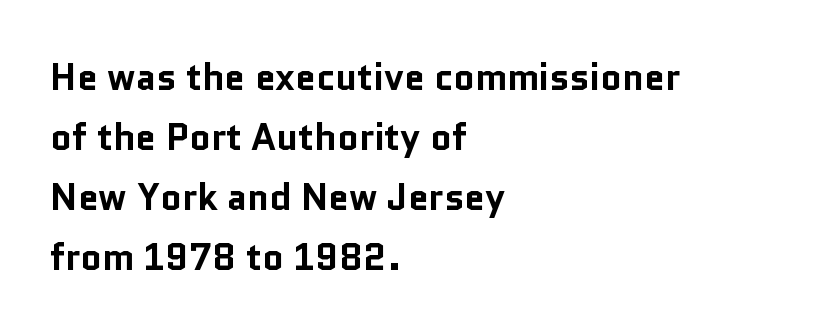
The image shows 37 px bold sans-serif type, upright; set left-aligned, normal line spacing (1.62x), normal letter spacing, not underlined; low stroke contrast and a medium x-height.
